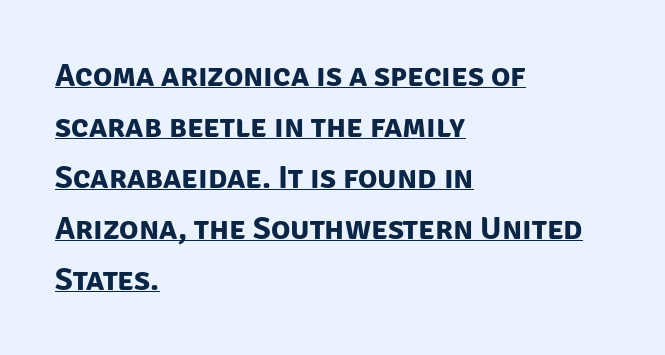
This sample uses plain, unmodified letter spacing. What weight is shown? A full bold with thick strokes. The glyphs in this specimen are sans serif. The passage is arranged the way most books set body copy — flush left. This rendering features underlined lettering. Proportional: the letters do not fall into vertical columns.
